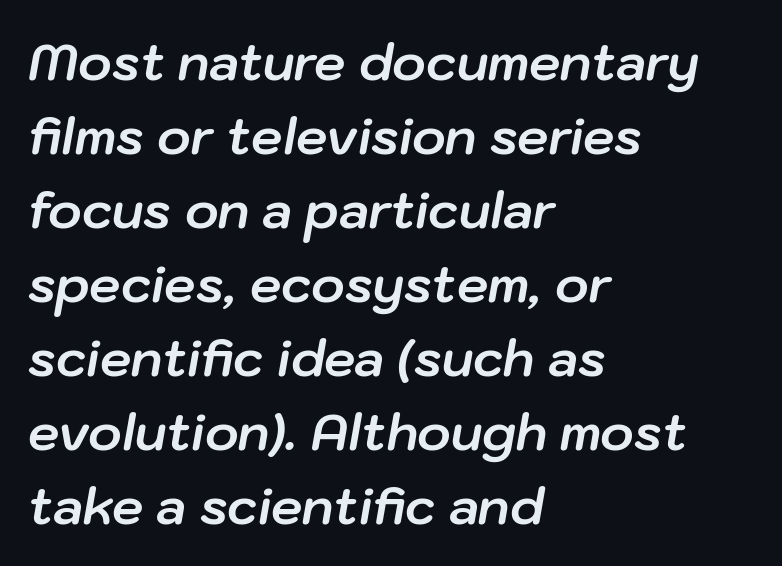
{"italic": "yes", "lean": "right", "slant_degrees": 10, "bold": "yes", "weight": "bold", "width": "normal", "stroke_contrast": "low", "x_height": "medium", "monospaced": "no", "underline": "no", "align": "left", "line_spacing": "normal", "line_spacing_ratio": 1.48, "letter_spacing": "normal", "letter_spacing_em": 0.0, "glyph_px": 50}
